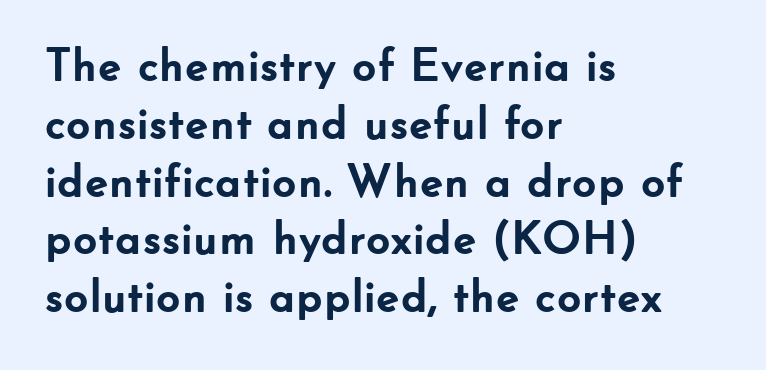
{"serif": "no", "italic": "no", "bold": "yes", "weight": "semibold", "width": "normal", "stroke_contrast": "low", "x_height": "small", "monospaced": "no", "underline": "no", "align": "left", "line_spacing_ratio": 1.23, "letter_spacing": "normal", "letter_spacing_em": 0.0, "glyph_px": 47}
